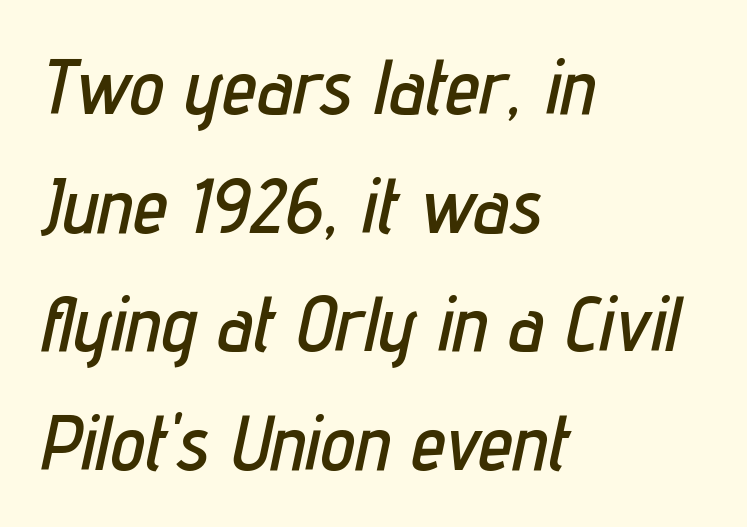
{"italic": "yes", "lean": "right", "slant_degrees": 12, "width": "condensed", "stroke_contrast": "low", "x_height": "medium", "monospaced": "no", "underline": "no", "align": "left", "line_spacing": "normal", "line_spacing_ratio": 1.52, "letter_spacing": "normal", "letter_spacing_em": 0.0, "glyph_px": 78}
